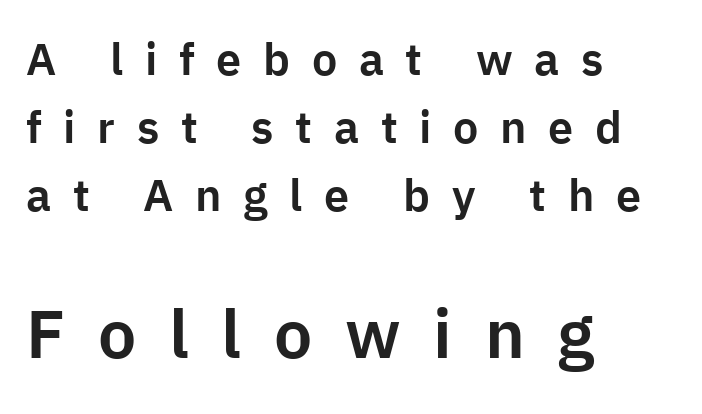
{"serif": "no", "italic": "no", "width": "normal", "stroke_contrast": "low", "x_height": "medium", "monospaced": "no", "underline": "no", "align": "left", "line_spacing": "normal", "line_spacing_ratio": 1.51, "letter_spacing": "wide", "letter_spacing_em": 0.48, "larger_block": "second", "size_ratio": 1.51, "glyph_px": 68}
